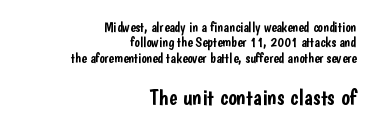
Vertical spacing — tight. This sample uses plain, unmodified letter spacing. Is the block centered? No — it sits flush against the right margin. Honestly, there is no underline to notice here at all. Characters remain perfectly vertical along every line. The designer gave the closing block more size than the opening block.
